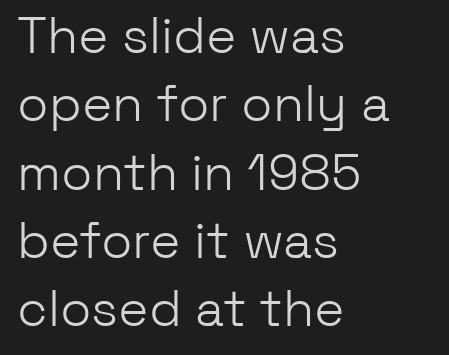
Q: Is the text bold? A: No.
Q: Is the text italic (slanted)? A: No, it is upright.
Q: Is the typeface a serif or a sans-serif typeface? A: Sans-serif.
Q: Is the text underlined? A: No.
Q: How is the paragraph aligned? A: Left-aligned.
Q: Is the spacing between letters normal or unusually wide? A: Normal.
Q: Is the spacing between lines tight, normal or loose? A: Normal.
Q: Width (condensed, normal, or wide)? A: Normal.
Q: Stroke contrast? A: Low.
Q: x-height? A: Medium.
Q: Monospaced? A: No.
